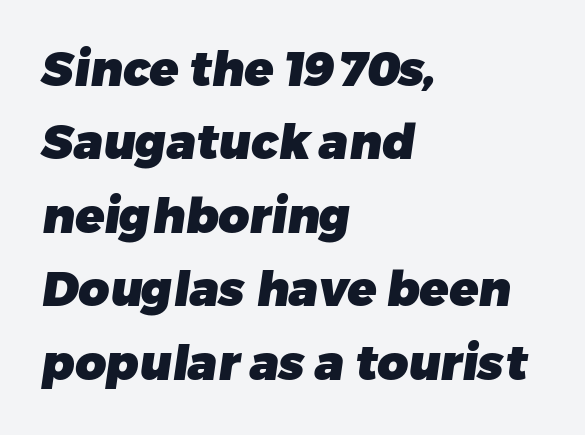
{"serif": "no", "bold": "yes", "weight": "heavy", "width": "normal", "stroke_contrast": "low", "x_height": "medium", "monospaced": "no", "underline": "no", "align": "left", "line_spacing": "normal", "line_spacing_ratio": 1.53, "letter_spacing": "normal", "letter_spacing_em": 0.0, "glyph_px": 48}
